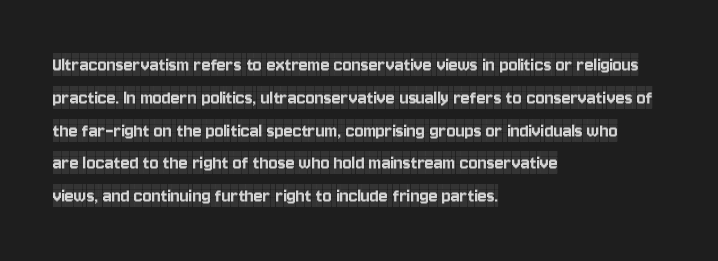
Q: Is the text italic (slanted)? A: No, it is upright.
Q: Is the text underlined? A: No.
Q: How is the paragraph aligned? A: Left-aligned.
Q: Is the spacing between letters normal or unusually wide? A: Normal.
Q: Is the spacing between lines tight, normal or loose? A: Normal.
